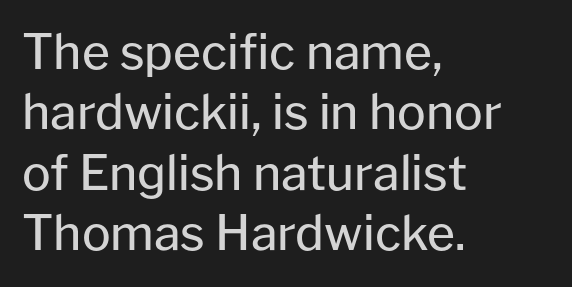
The image shows 48 px regular-weight sans-serif type, upright; set left-aligned, normal line spacing (1.26x), normal letter spacing, not underlined; low stroke contrast and a medium x-height.
